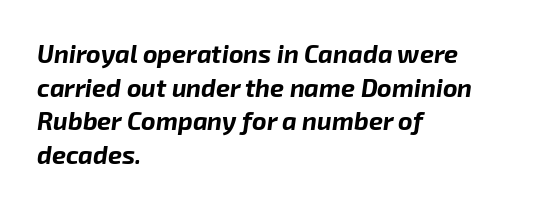
The image shows 25 px bold type, italic (leaning right); set left-aligned, normal line spacing (1.35x), normal letter spacing, not underlined.
